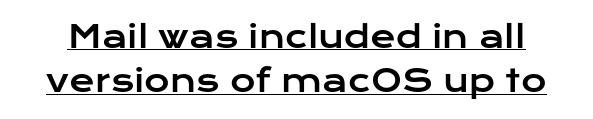
Is there an underline? Yes — a line sits under the letters. Do the characters align in a grid? No, the font is proportional. Students, observe: this is what conventionally led text looks like. This is the regular roman posture of the typeface. The designer went with a sans here, leaving each stem footless.
